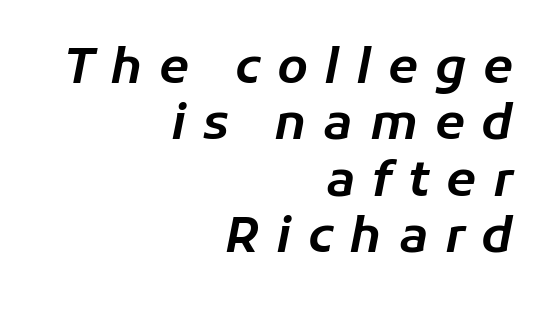
Q: Is the text italic (slanted)? A: Yes, it leans right by about 11 degrees.
Q: Is the text underlined? A: No.
Q: How is the paragraph aligned? A: Right-aligned.
Q: Is the spacing between letters normal or unusually wide? A: Unusually wide.
Q: Is the spacing between lines tight, normal or loose? A: Tight.
Q: Width (condensed, normal, or wide)? A: Normal.
Q: Stroke contrast? A: Low.
Q: x-height? A: Medium.
Q: Monospaced? A: No.
